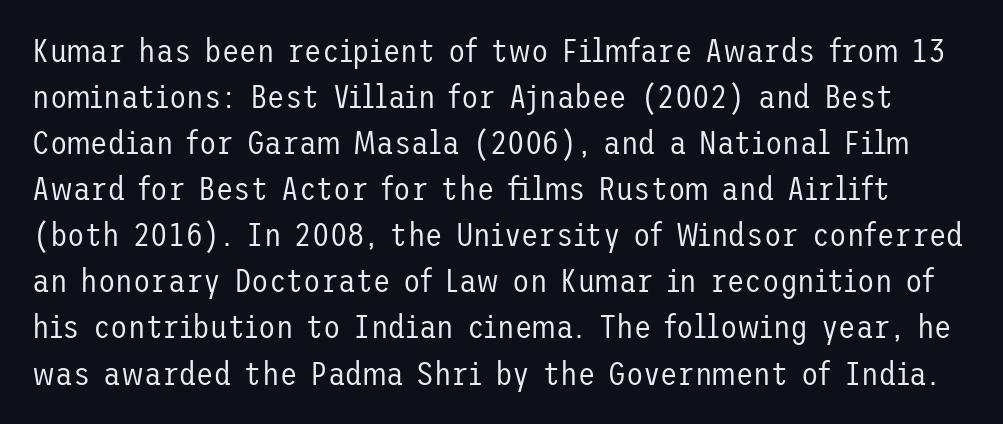
The image shows 32 px regular-weight sans-serif type, upright; set normal line spacing (1.44x), normal letter spacing, not underlined; low stroke contrast and a medium x-height.
